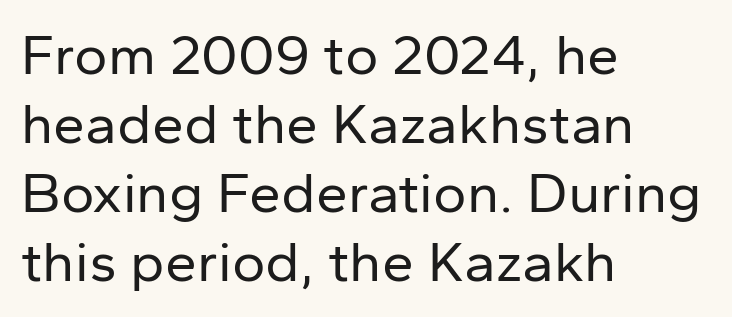
The image shows 57 px regular-weight sans-serif type, upright; set left-aligned, line spacing 1.21x, normal letter spacing, not underlined; low stroke contrast and a medium x-height.
